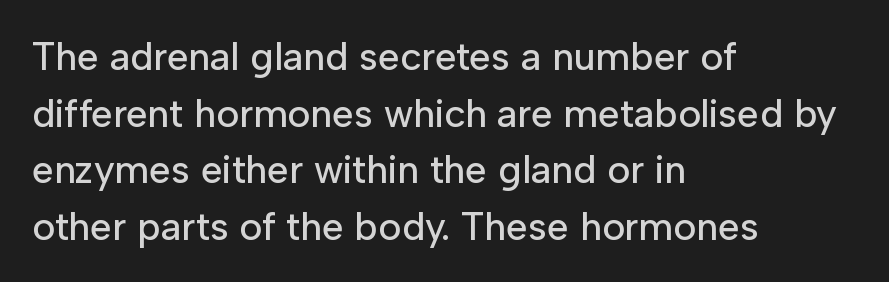
The image shows 39 px sans-serif type, upright; set left-aligned, normal line spacing (1.45x), normal letter spacing, not underlined; low stroke contrast and a medium x-height.
